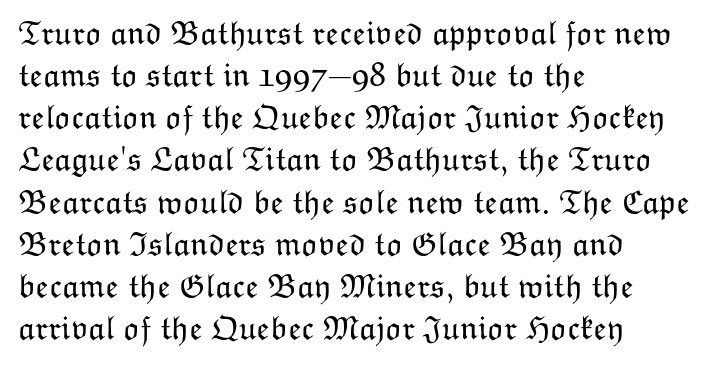
{"italic": "no", "bold": "no", "weight": "light", "width": "normal", "stroke_contrast": "low", "x_height": "medium", "monospaced": "no", "underline": "no", "align": "left", "line_spacing_ratio": 1.24, "letter_spacing": "normal", "letter_spacing_em": 0.0, "glyph_px": 34}
